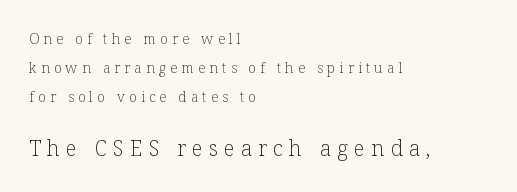
Compared with a typical body face, this is equally light or lighter still. The lettering stays uniformly vertical, giving the passage a roman look. Students, note that the glyphs here are deliberately spaced far apart. A student would notice the bottom passage is typeset larger than what precedes it. The passage shown is not underscored anywhere.
